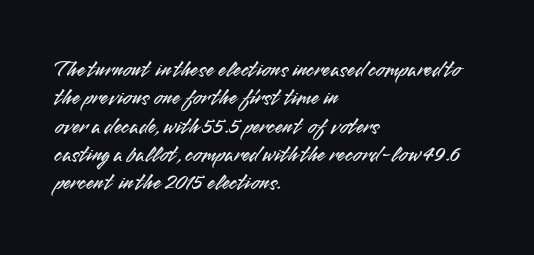
One-word summary of the alignment: left. These lines keep a tight, regular rhythm from letter to letter. Letters rest on an invisible, unmarked baseline.
